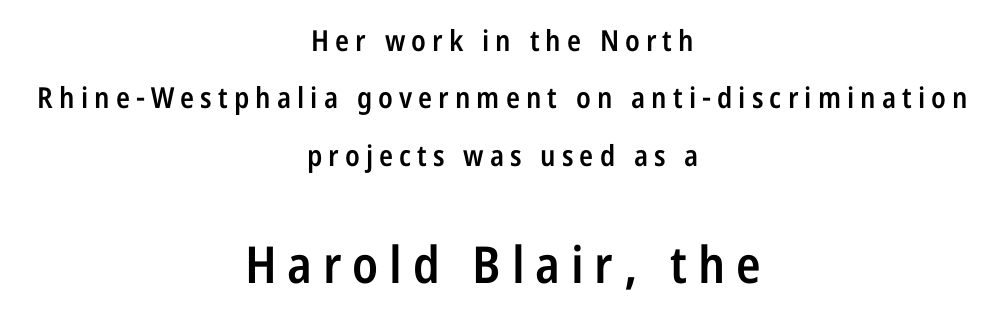
{"serif": "no", "italic": "no", "bold": "semi", "weight": "semibold", "width": "condensed", "stroke_contrast": "low", "x_height": "medium", "monospaced": "no", "underline": "no", "align": "center", "line_spacing": "loose", "line_spacing_ratio": 1.98, "letter_spacing": "wide", "letter_spacing_em": 0.21, "larger_block": "second", "size_ratio": 1.76, "glyph_px": 51}
